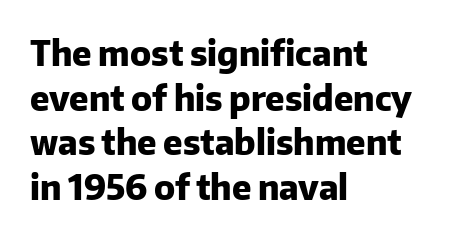
Inter-character spacing is left at the font's built-in metrics. Honestly, there is no underline to notice here at all. One glance says typical: line gaps are just what's usual. Posture: upright roman. Strokes here are thick enough to call this a true bold.
